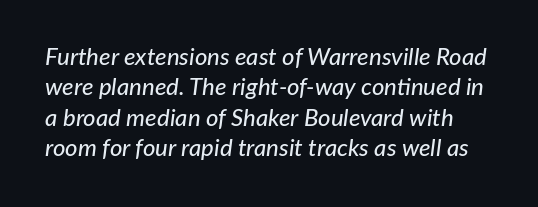
Q: Is the text italic (slanted)? A: Yes, it leans right by about 7 degrees.
Q: Is the text underlined? A: No.
Q: Is the spacing between letters normal or unusually wide? A: Normal.
Q: Is the spacing between lines tight, normal or loose? A: Normal.
